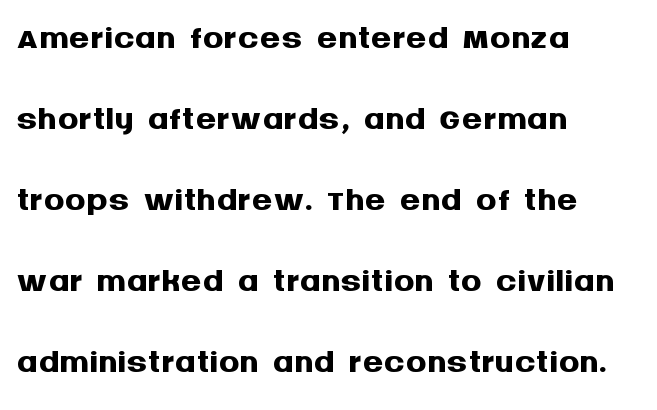
Characters remain perfectly vertical along every line. Is there much room between lines? A standard amount, neither cramped nor airy. Letter spacing: default. Typeset ragged right — the left edge is the straight one. Varying glyph widths throughout — classic text-font behaviour.
